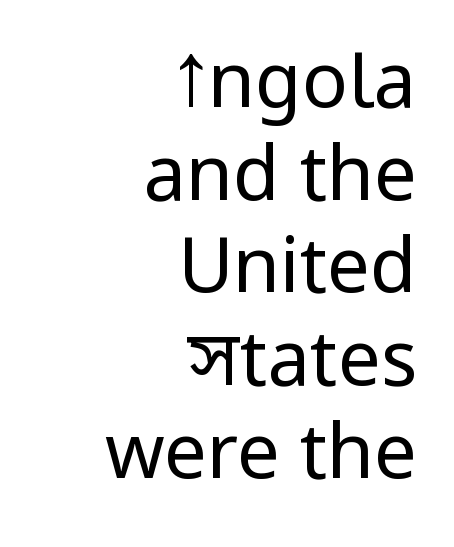
{"serif": "no", "italic": "no", "bold": "no", "weight": "regular", "width": "condensed", "stroke_contrast": "low", "underline": "no", "align": "right", "line_spacing_ratio": 1.22, "letter_spacing": "normal", "letter_spacing_em": 0.0, "glyph_px": 76}
